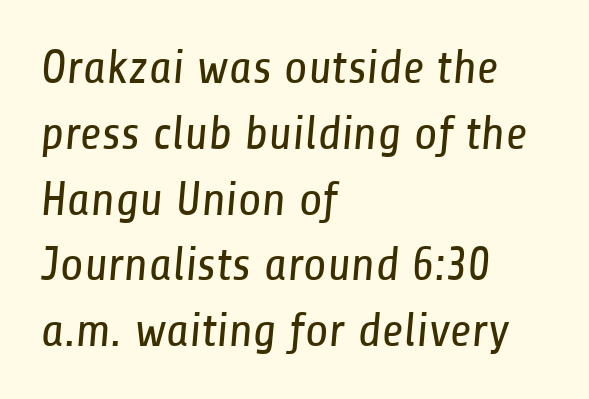
Q: Is the text bold? A: No.
Q: Is the typeface a serif or a sans-serif typeface? A: Sans-serif.
Q: Is the text underlined? A: No.
Q: How is the paragraph aligned? A: Left-aligned.
Q: Is the spacing between letters normal or unusually wide? A: Normal.
Q: Is the spacing between lines tight, normal or loose? A: Normal.
Q: Width (condensed, normal, or wide)? A: Condensed.
Q: Stroke contrast? A: Low.
Q: x-height? A: Medium.
Q: Monospaced? A: No.
